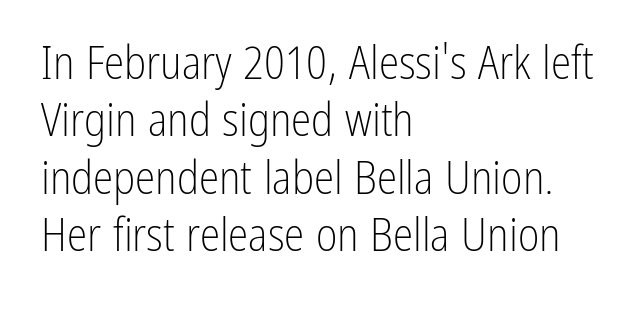
Notice how descenders clear the ascenders below comfortably — that's standard leading. Here the glyphs are tracked normally, forming tight word shapes. The font's upright variant was chosen for this text. The rendering anchors every line to the left-hand side. Only glyphs here, with clear space below each row.
